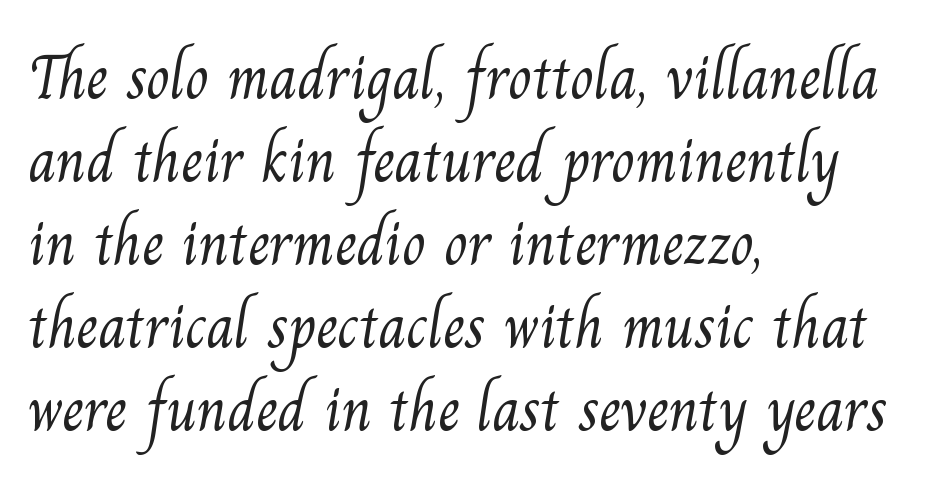
Q: Is the text bold? A: No.
Q: Is the typeface a serif or a sans-serif typeface? A: Serif.
Q: Is the text underlined? A: No.
Q: How is the paragraph aligned? A: Left-aligned.
Q: Is the spacing between letters normal or unusually wide? A: Normal.
Q: Is the spacing between lines tight, normal or loose? A: Normal.
Q: Width (condensed, normal, or wide)? A: Normal.
Q: Stroke contrast? A: Medium.
Q: x-height? A: Small.
Q: Monospaced? A: No.
